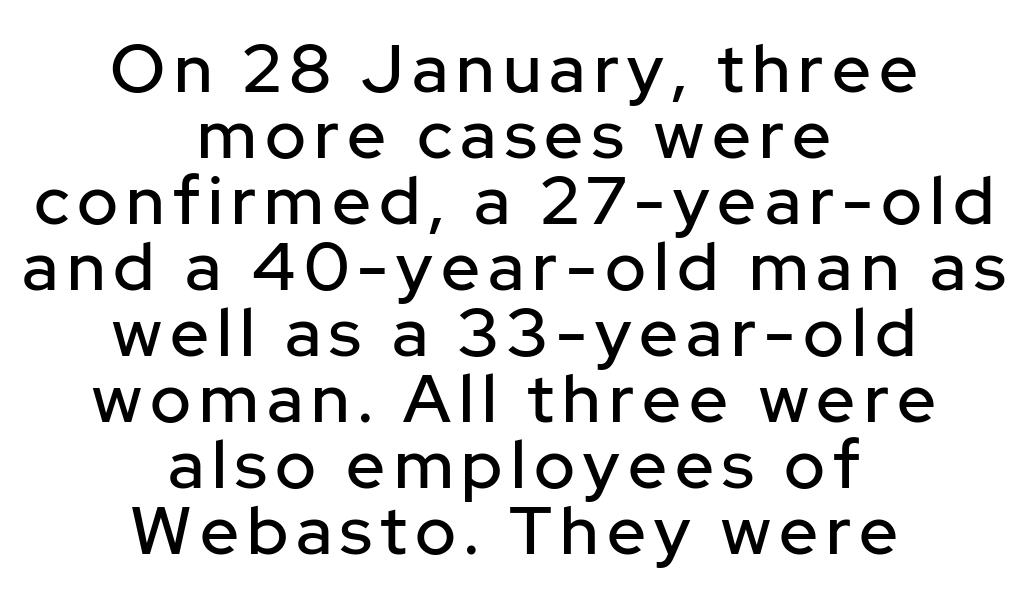
{"serif": "no", "italic": "no", "width": "normal", "stroke_contrast": "low", "x_height": "medium", "monospaced": "no", "underline": "no", "align": "center", "line_spacing": "tight", "line_spacing_ratio": 0.97, "glyph_px": 68}
